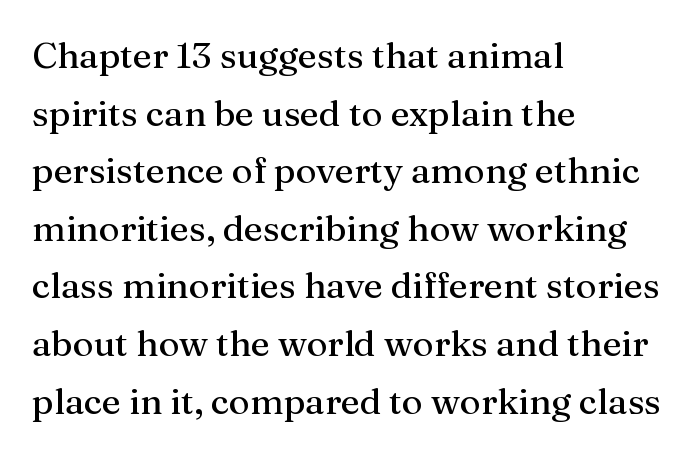
The image shows 36 px serif type, upright; set left-aligned, normal line spacing (1.6x), normal letter spacing, not underlined; medium stroke contrast and a medium x-height.
